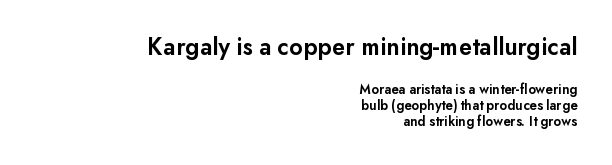
Honestly, there is no underline to notice here at all. The passage shown begins with its larger block and ends with its smaller one. Notice how the passage keeps a crisp vertical edge on the right only. In terms of posture, this sample is upright.
